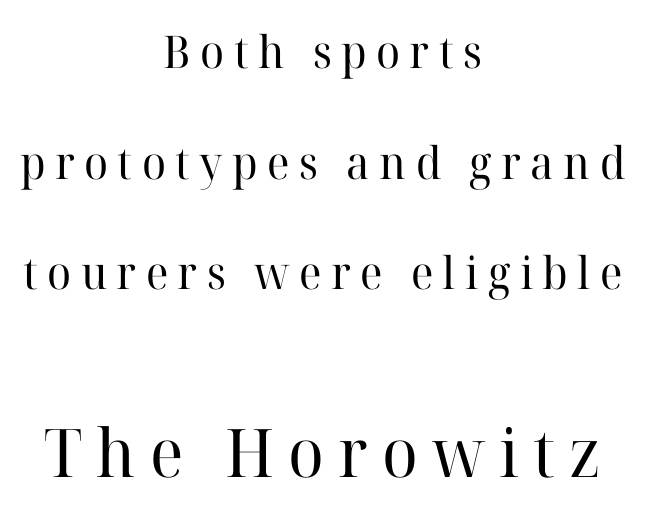
The image shows 67 px regular-weight serif type, upright; set centered, loose line spacing (2.46x), unusually wide letter spacing (+0.21 em), not underlined; the second (bottom) block is 1.49x larger; high stroke contrast and a medium x-height.
